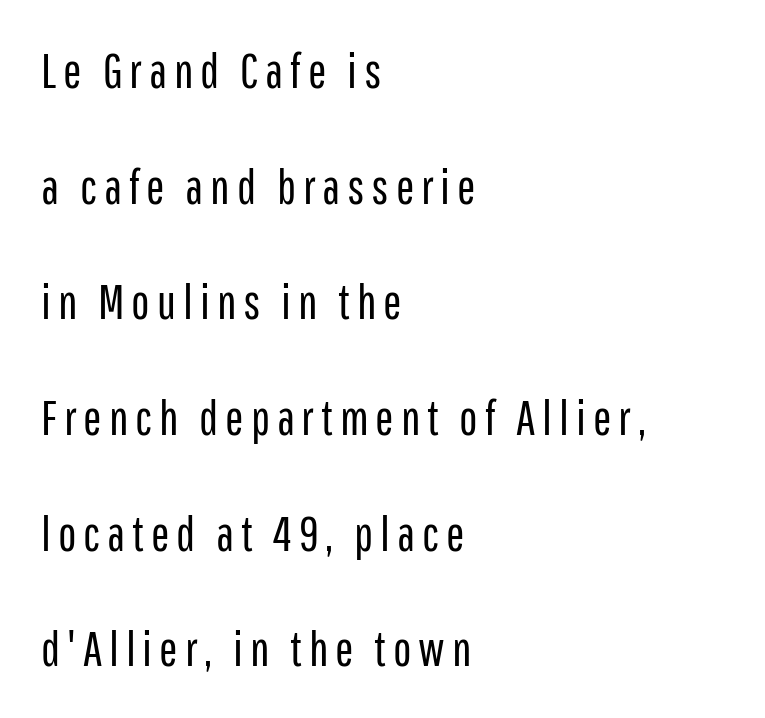
The image shows 49 px regular-weight, condensed sans-serif type, upright; set left-aligned, loose line spacing (2.36x), not underlined; low stroke contrast and a medium x-height.
